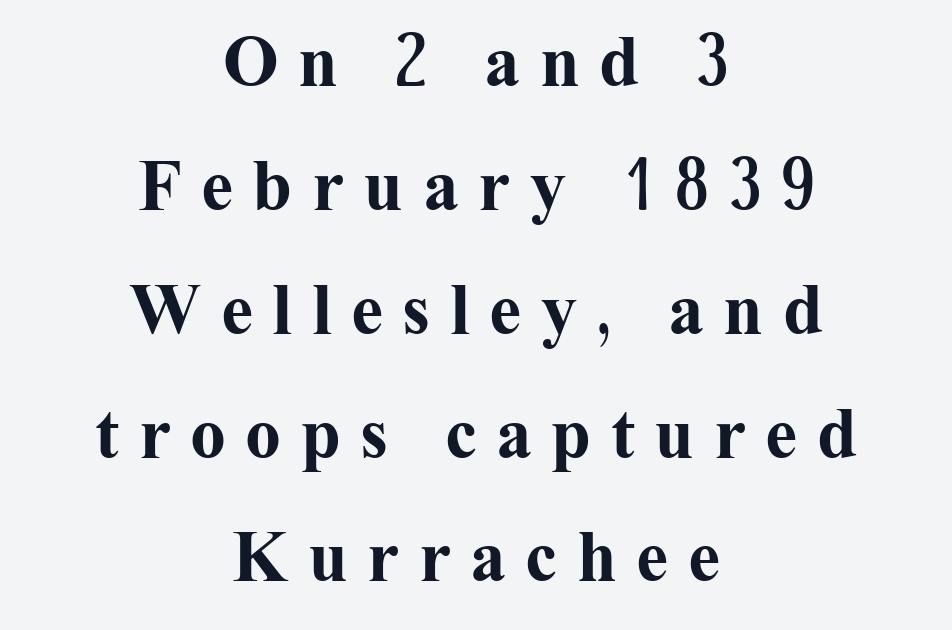
A typesetter would call this heavily tracked-out type. The lettering holds an erect, upright posture throughout. Serifs: yes, visible at the terminals of the letterforms. Line starts and ends both wander, symmetrically.
